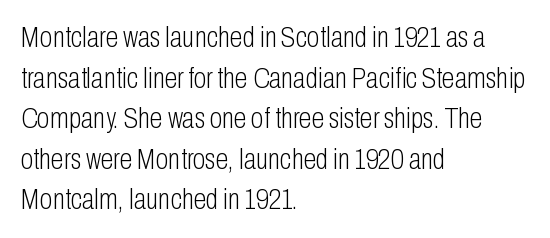
This sample is left-justified, so line endings fall wherever the words run out. On a weight scale, this lands at 450 or below. A typesetter would call this proportional, since set widths differ per character. The lettering holds an erect, upright posture throughout.
